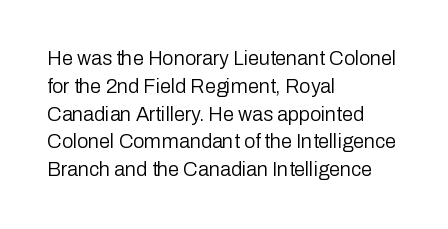
Nothing heavy about these letters — not bold at all. Compared with a centered layout, this one pins lines to the left instead. Spacing between characters is what you'd get straight out of the box. Posture: vertical. Anything drawn beneath the words? Only blank space.
